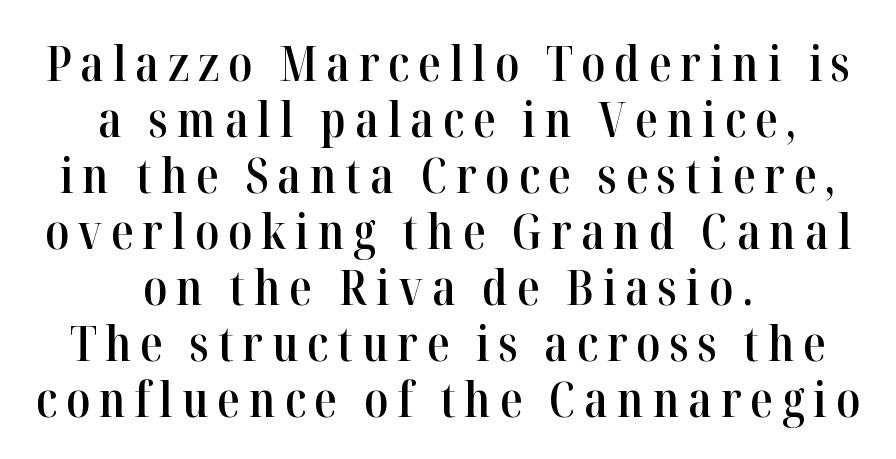
{"serif": "yes", "italic": "no", "bold": "semi", "weight": "semibold", "width": "condensed", "stroke_contrast": "high", "x_height": "medium", "monospaced": "no", "underline": "no", "align": "center", "line_spacing": "tight", "line_spacing_ratio": 1.12, "glyph_px": 50}
